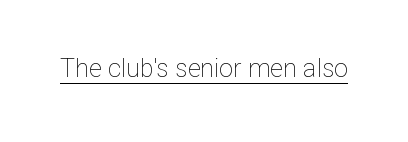
The image shows 25 px text type, upright; set normal letter spacing, underlined.
